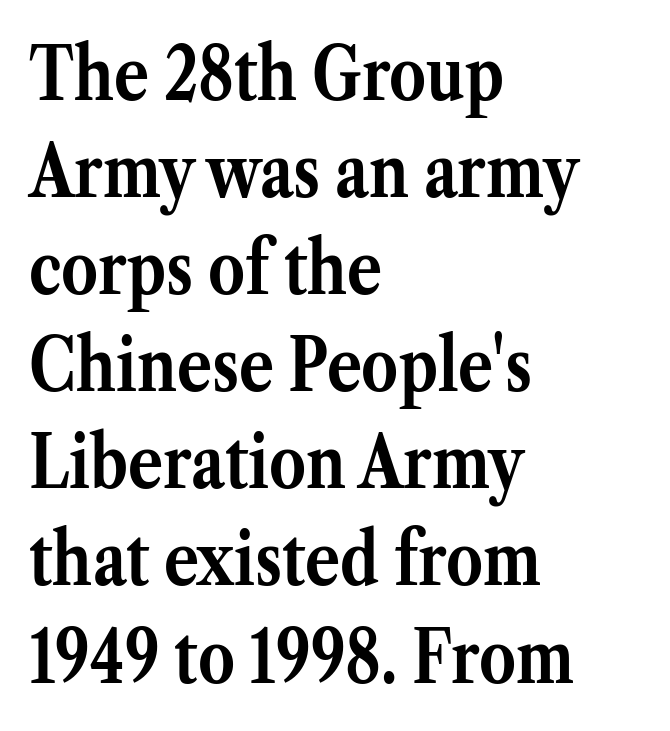
{"serif": "yes", "italic": "no", "bold": "yes", "weight": "semibold", "width": "normal", "stroke_contrast": "medium", "x_height": "medium", "monospaced": "no", "underline": "no", "align": "left", "line_spacing": "normal", "line_spacing_ratio": 1.33, "letter_spacing": "normal", "letter_spacing_em": 0.0, "glyph_px": 73}
